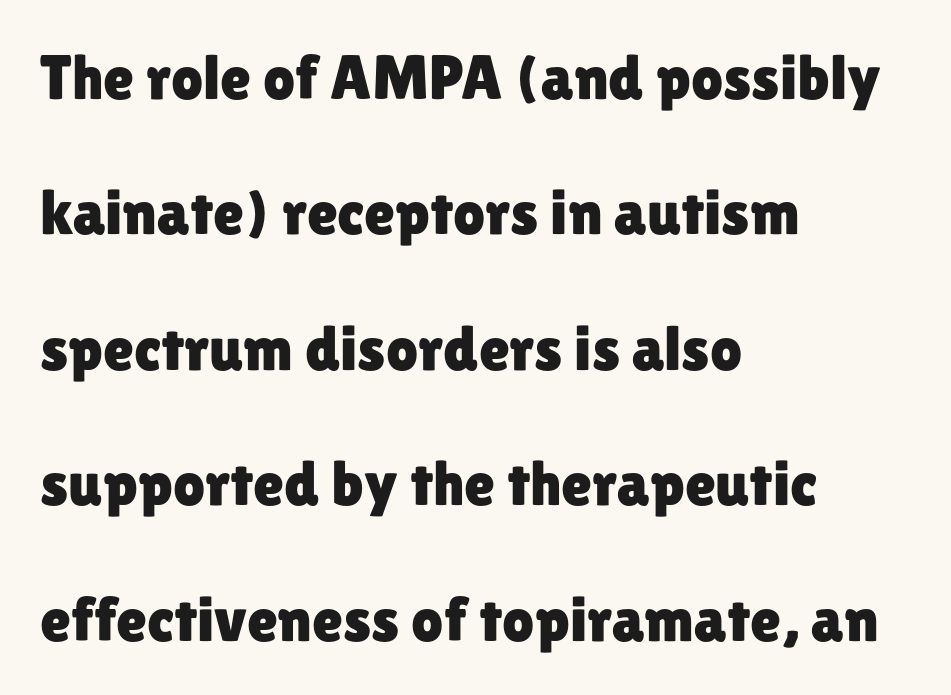
The image shows 63 px sans-serif type, upright; set left-aligned, loose line spacing (2.15x), normal letter spacing, not underlined; low stroke contrast and a medium x-height.
